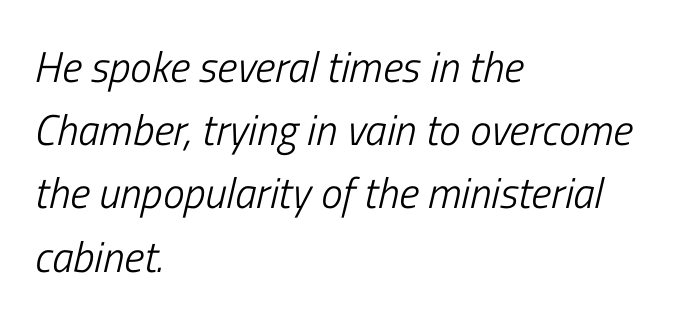
Counters stay open thanks to moderate or lighter strokes. A classic flush-left, rag-right setting is used for this passage. The gaps between neighbouring characters are ordinary and unremarkable. Descender tails drop into unmarked territory. This sample has the flowing, uneven cadence of proportional lettering. This is oblique type, the kind used for emphasis or titles.
